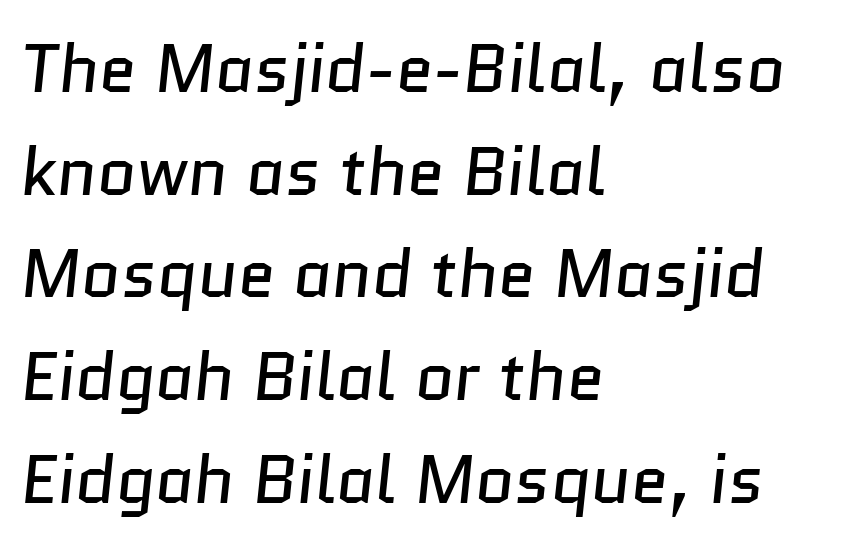
Q: Is the text bold? A: No.
Q: Is the typeface a serif or a sans-serif typeface? A: Sans-serif.
Q: Is the text underlined? A: No.
Q: How is the paragraph aligned? A: Left-aligned.
Q: Is the spacing between letters normal or unusually wide? A: Normal.
Q: Is the spacing between lines tight, normal or loose? A: Normal.
Q: Width (condensed, normal, or wide)? A: Normal.
Q: Stroke contrast? A: Low.
Q: x-height? A: Medium.
Q: Monospaced? A: No.
